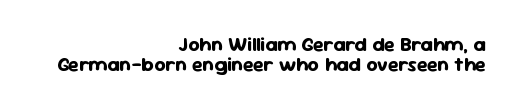
Plain, unruled lines of type. Observe the ordinary spacing: letters are neighbours, not strangers. Heavy, bold letterforms. Compared with typical paragraphs, the rows here are closer together. Visually the block forms a straight wall on the right and a jagged coastline on the left. No italicization has been applied; the sample stays upright.
